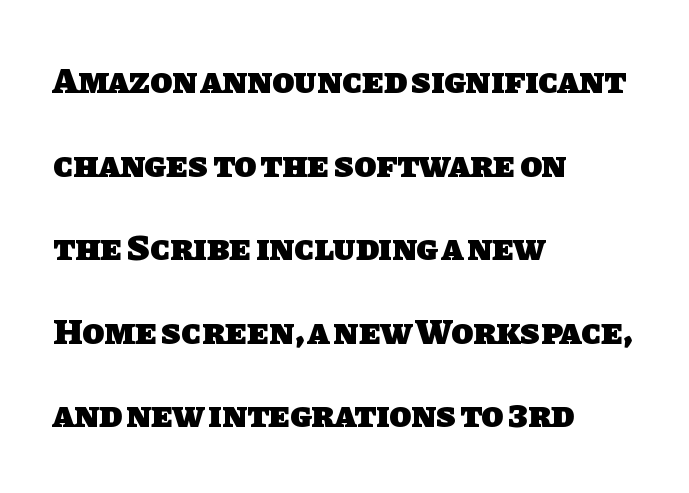
{"serif": "no", "bold": "yes", "weight": "heavy", "width": "normal", "stroke_contrast": "low", "x_height": "large", "monospaced": "no", "underline": "no", "align": "left", "line_spacing": "loose", "line_spacing_ratio": 2.32, "letter_spacing": "normal", "letter_spacing_em": 0.0, "glyph_px": 36}
